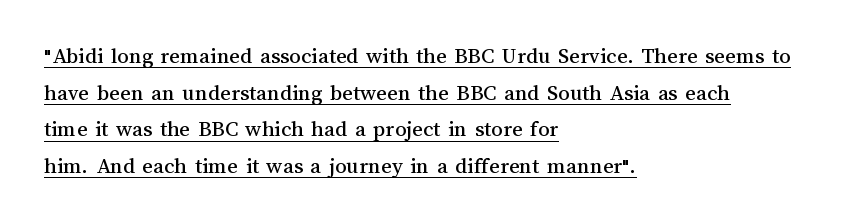
This is the regular roman posture of the typeface. The gaps between neighbouring characters are ordinary and unremarkable. Reading down the block, your eye returns to a fixed left position each line. These lines sit exactly where default settings would place them.
